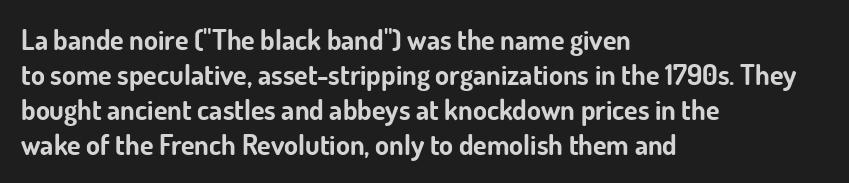
The image shows 28 px bold sans-serif type, upright; set left-aligned, normal line spacing (1.25x), normal letter spacing, not underlined; low stroke contrast and a small x-height.
